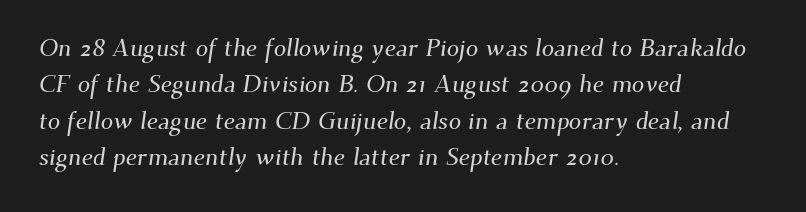
{"underline": "no", "align": "left", "line_spacing": "normal", "line_spacing_ratio": 1.46, "letter_spacing": "normal", "letter_spacing_em": 0.0, "glyph_px": 25}
